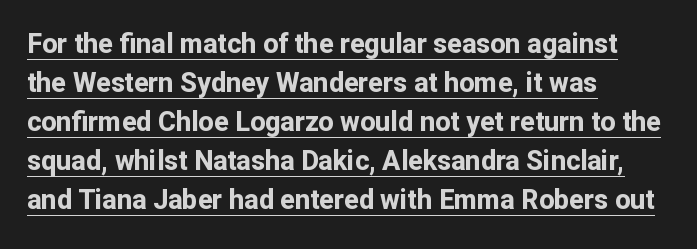
{"italic": "no", "bold": "yes", "underline": "yes", "align": "left", "line_spacing": "normal", "line_spacing_ratio": 1.44, "letter_spacing": "normal", "letter_spacing_em": 0.0, "glyph_px": 27}
